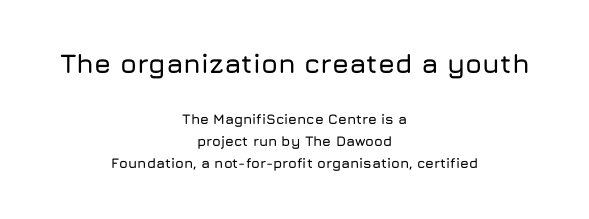
Q: Is the text italic (slanted)? A: No, it is upright.
Q: Is the text underlined? A: No.
Q: How is the paragraph aligned? A: Centered.
Q: Is the spacing between letters normal or unusually wide? A: Normal.
Q: Is the spacing between lines tight, normal or loose? A: Normal.
Q: Which block of text is set in a larger size, the first (top) or the second (bottom)? A: The first (top) one.
